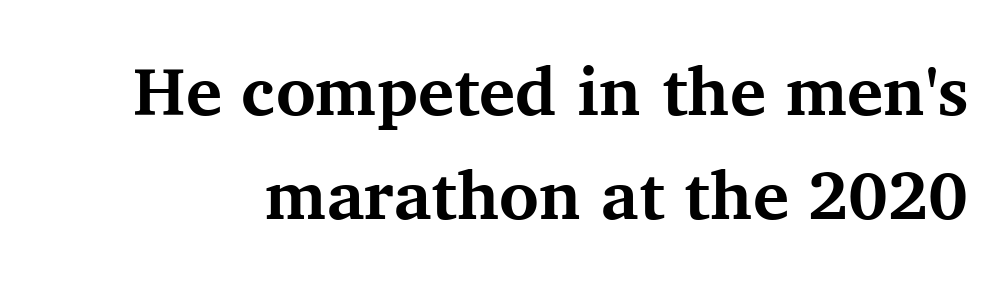
Q: Is the text bold? A: Yes.
Q: Is the text italic (slanted)? A: No, it is upright.
Q: Is the typeface a serif or a sans-serif typeface? A: Serif.
Q: Is the text underlined? A: No.
Q: Is the spacing between letters normal or unusually wide? A: Normal.
Q: Is the spacing between lines tight, normal or loose? A: Normal.
Q: Width (condensed, normal, or wide)? A: Normal.
Q: Stroke contrast? A: Medium.
Q: x-height? A: Medium.
Q: Monospaced? A: No.
